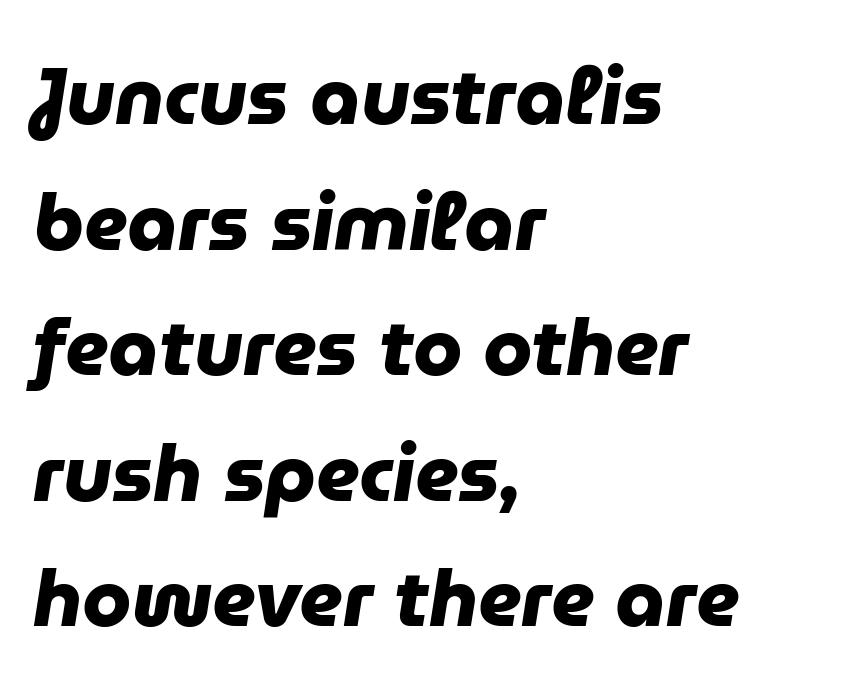
{"serif": "no", "bold": "yes", "weight": "heavy", "width": "normal", "stroke_contrast": "low", "x_height": "medium", "monospaced": "no", "underline": "no", "align": "left", "line_spacing": "normal", "line_spacing_ratio": 1.59, "letter_spacing": "normal", "letter_spacing_em": 0.0, "glyph_px": 79}
